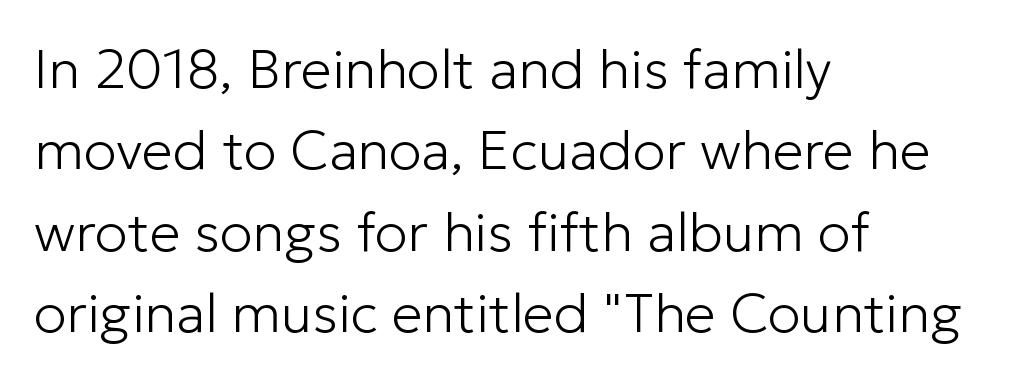
Q: Is the text bold? A: No.
Q: Is the text italic (slanted)? A: No, it is upright.
Q: Is the typeface a serif or a sans-serif typeface? A: Sans-serif.
Q: Is the text underlined? A: No.
Q: How is the paragraph aligned? A: Left-aligned.
Q: Is the spacing between letters normal or unusually wide? A: Normal.
Q: Is the spacing between lines tight, normal or loose? A: Normal.
Q: Width (condensed, normal, or wide)? A: Normal.
Q: Stroke contrast? A: Low.
Q: x-height? A: Medium.
Q: Monospaced? A: No.
